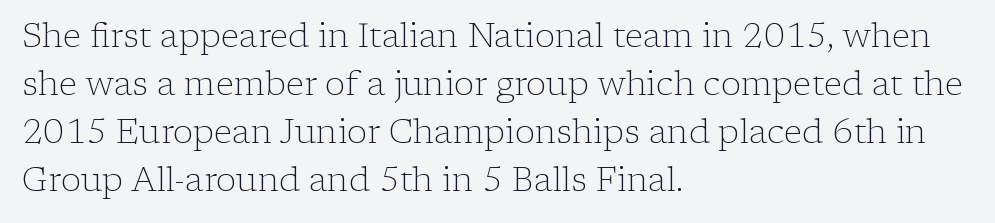
{"serif": "yes", "italic": "no", "bold": "no", "weight": "light", "width": "normal", "stroke_contrast": "low", "x_height": "medium", "monospaced": "no", "underline": "no", "align": "left", "line_spacing": "normal", "line_spacing_ratio": 1.41, "letter_spacing": "normal", "letter_spacing_em": 0.0, "glyph_px": 34}
